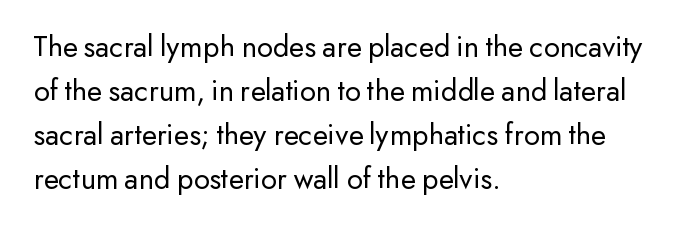
The image shows 31 px regular-weight sans-serif type, upright; set left-aligned, normal line spacing (1.42x), normal letter spacing, not underlined; low stroke contrast and a small x-height.
